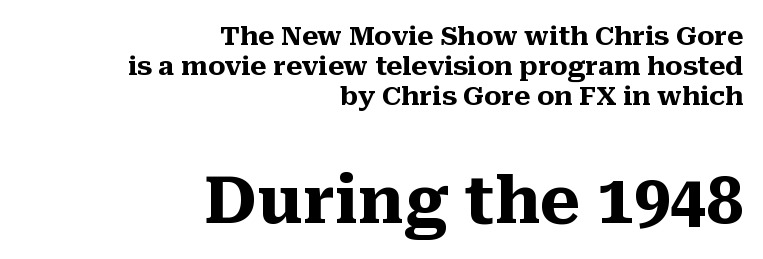
It's the straight-up-and-down kind of type. The line texture is even and compact thanks to regular tracking. Do the characters align in a grid? No, the font is proportional. Larger block? The one below; the one above is distinctly smaller. Each new line begins almost immediately beneath the previous one. The gap between lines stays unmarked.
